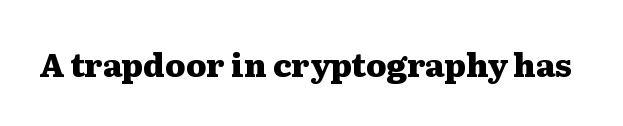
The image shows 32 px heavy, wide serif type, upright; set normal letter spacing, not underlined; medium stroke contrast and a medium x-height.
